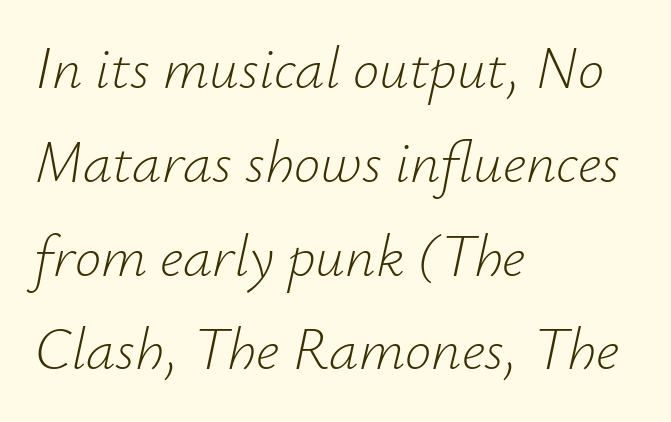
{"italic": "yes", "lean": "right", "slant_degrees": 12, "bold": "no", "weight": "light", "width": "normal", "stroke_contrast": "low", "x_height": "small", "monospaced": "no", "underline": "no", "align": "left", "line_spacing": "normal", "line_spacing_ratio": 1.59, "letter_spacing": "normal", "letter_spacing_em": 0.0, "glyph_px": 59}
